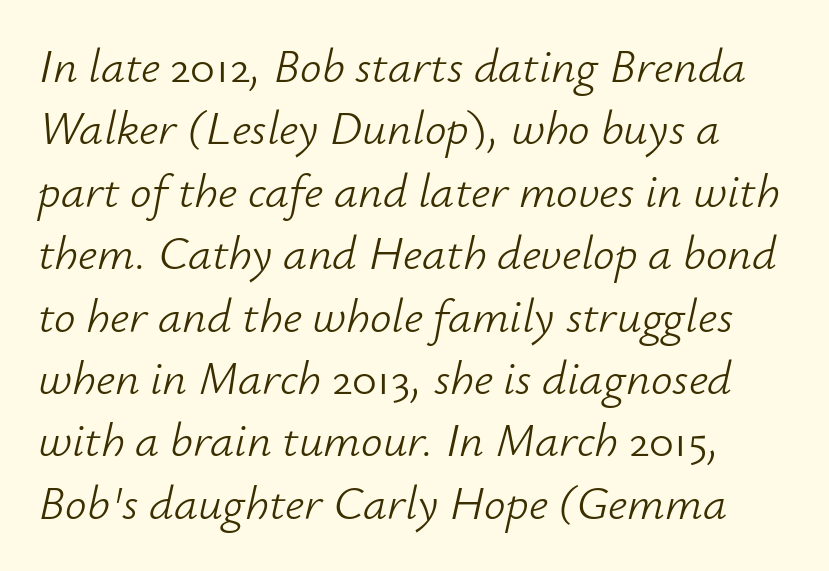
{"italic": "yes", "lean": "right", "slant_degrees": 12, "bold": "no", "weight": "light", "width": "normal", "stroke_contrast": "low", "x_height": "small", "monospaced": "no", "underline": "no", "line_spacing": "normal", "line_spacing_ratio": 1.3, "letter_spacing": "normal", "letter_spacing_em": 0.0, "glyph_px": 48}
